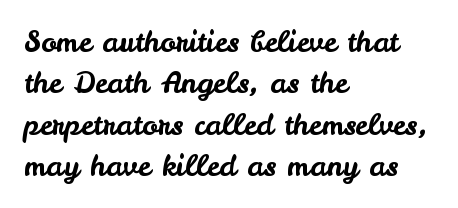
{"serif": "no", "width": "normal", "stroke_contrast": "low", "x_height": "small", "monospaced": "no", "underline": "no", "align": "left", "line_spacing": "normal", "line_spacing_ratio": 1.43, "letter_spacing": "normal", "letter_spacing_em": 0.0, "glyph_px": 29}
